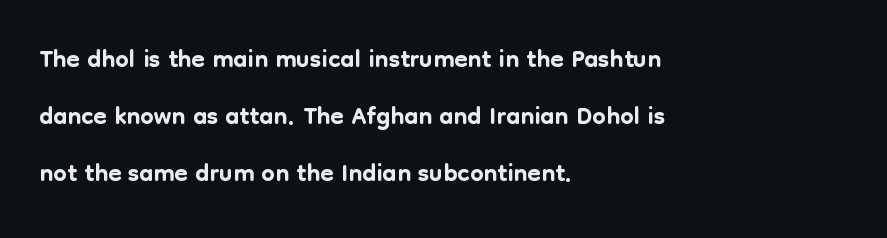
{"serif": "no", "italic": "no", "width": "normal", "stroke_contrast": "low", "x_height": "medium", "monospaced": "no", "underline": "no", "align": "left", "line_spacing": "normal", "line_spacing_ratio": 1.5, "letter_spacing": "normal", "letter_spacing_em": 0.0, "glyph_px": 38}
